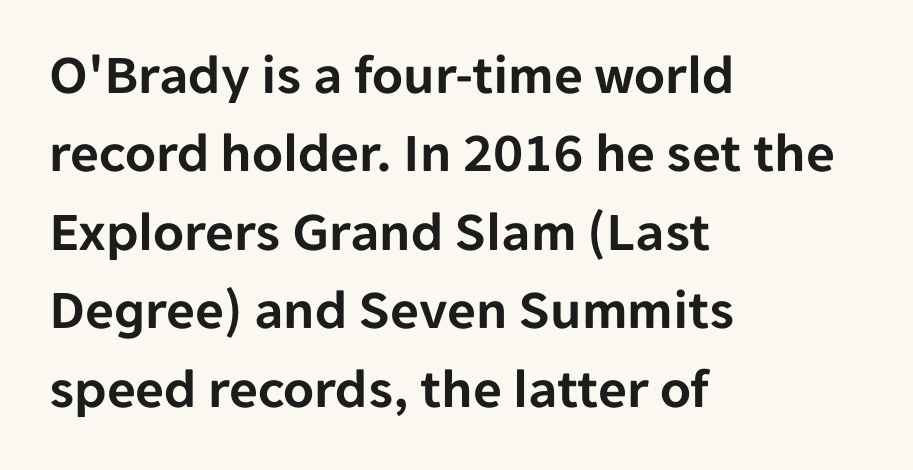
Nope, not italic — everything's standing straight. The foot of each line stays bare and open. Each letter keeps its own natural width here, so spacing adapts to shape. Caption: standard tracking, unaltered.
